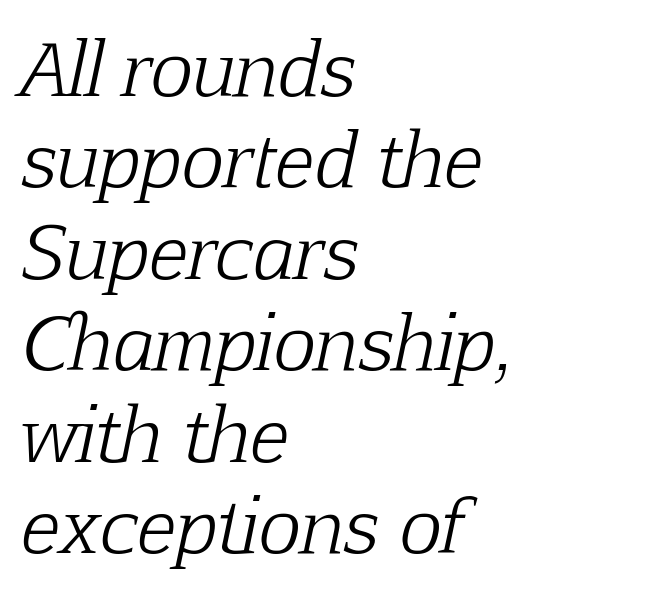
{"serif": "yes", "italic": "yes", "lean": "right", "slant_degrees": 12, "bold": "no", "weight": "light", "width": "normal", "stroke_contrast": "low", "x_height": "medium", "monospaced": "no", "underline": "no", "align": "left", "line_spacing": "normal", "line_spacing_ratio": 1.27, "letter_spacing": "normal", "letter_spacing_em": 0.0, "glyph_px": 72}
